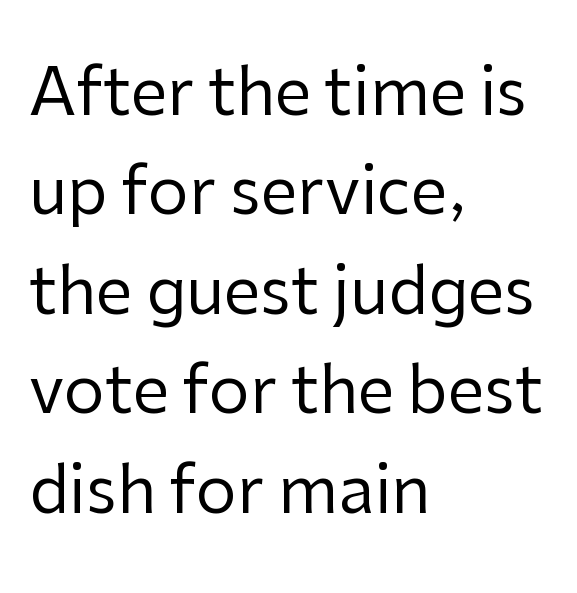
{"serif": "no", "italic": "no", "bold": "no", "weight": "regular", "width": "normal", "stroke_contrast": "low", "x_height": "medium", "monospaced": "no", "underline": "no", "align": "left", "line_spacing": "normal", "line_spacing_ratio": 1.53, "letter_spacing": "normal", "letter_spacing_em": 0.0, "glyph_px": 65}
